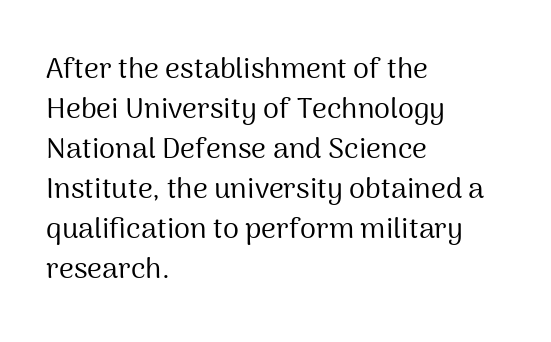
These lines sit exactly where default settings would place them. Stems here are at most as thick as an everyday book face. Varying glyph widths throughout — classic text-font behaviour. Has an underline been added? It has not. The rendering keeps characters at their native spacing. To sum up the face: it is a sans, with no serifs.
